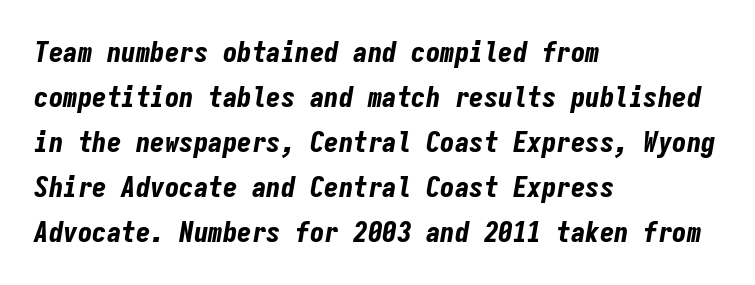
The image shows 29 px bold, condensed type, italic (leaning right), monospaced; set left-aligned, normal line spacing (1.55x), normal letter spacing, not underlined; low stroke contrast and a medium x-height.
